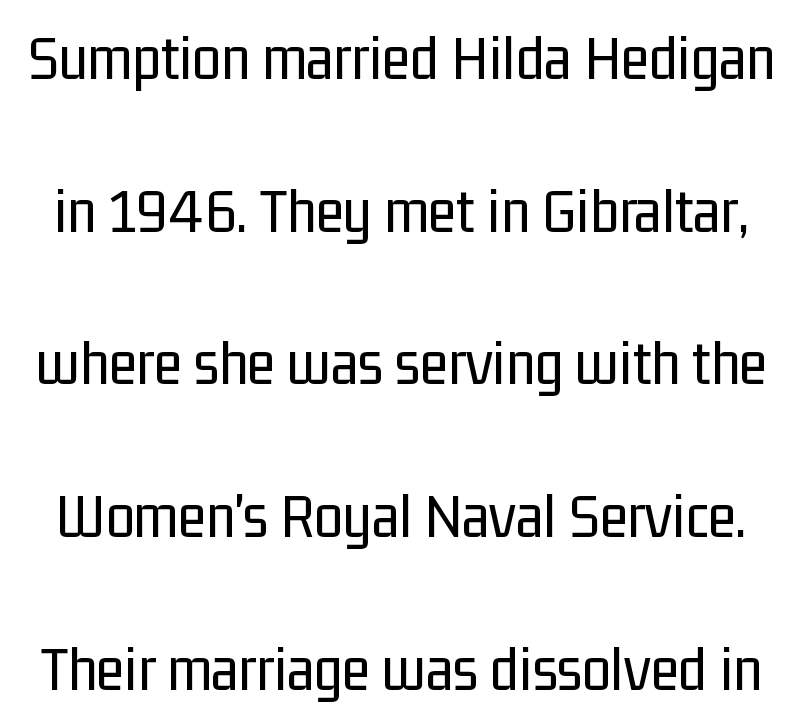
{"serif": "no", "italic": "no", "bold": "no", "weight": "regular", "width": "condensed", "stroke_contrast": "low", "x_height": "medium", "monospaced": "no", "underline": "no", "line_spacing": "loose", "line_spacing_ratio": 2.35, "letter_spacing": "normal", "letter_spacing_em": 0.0, "glyph_px": 65}
